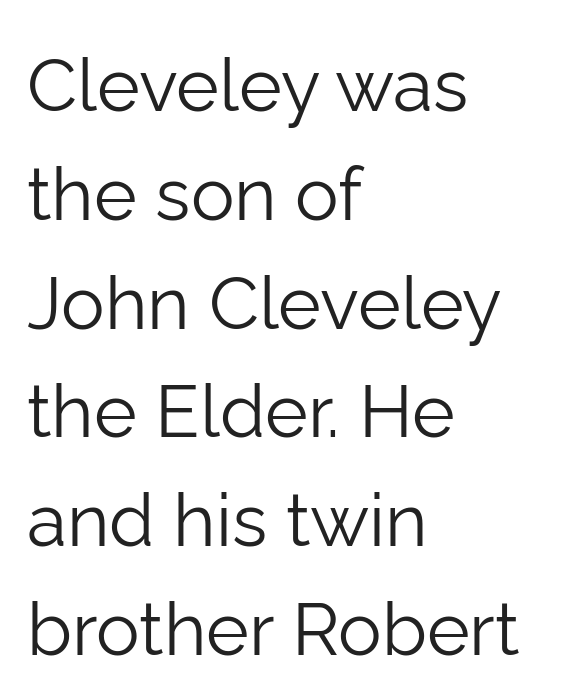
{"serif": "no", "italic": "no", "bold": "no", "weight": "light", "width": "normal", "stroke_contrast": "low", "x_height": "medium", "monospaced": "no", "underline": "no", "align": "left", "line_spacing": "normal", "line_spacing_ratio": 1.49, "letter_spacing": "normal", "letter_spacing_em": 0.0, "glyph_px": 73}
